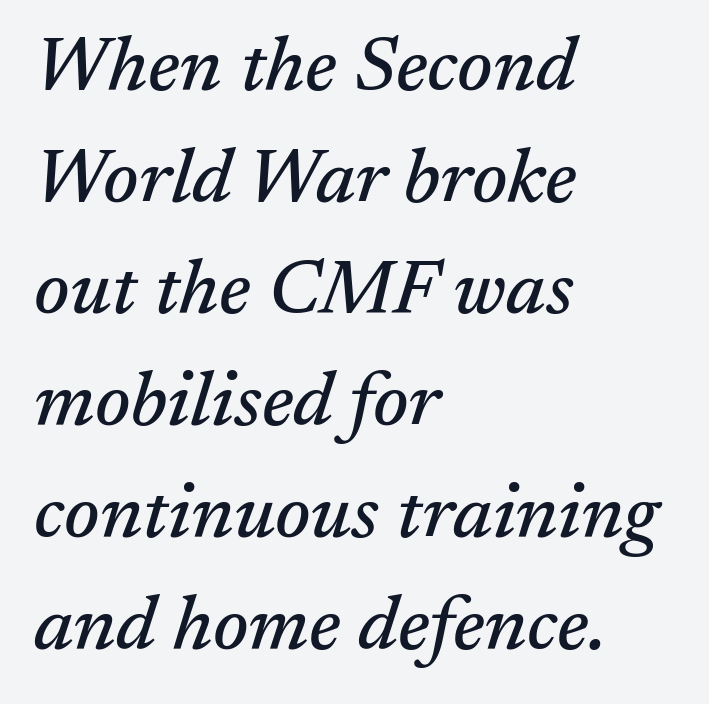
A typesetter would mark this as italic. Visually the block forms a straight wall on the left and a jagged coastline on the right. Descenders hang freely into open space. Is there much room between lines? A standard amount, neither cramped nor airy. Tracking value appears to be zero — textbook default spacing.
